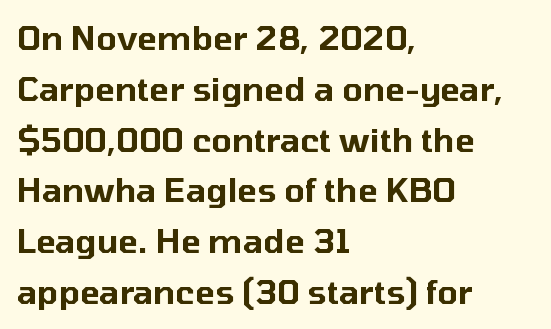
{"serif": "no", "italic": "no", "width": "normal", "stroke_contrast": "low", "x_height": "medium", "monospaced": "no", "underline": "no", "align": "left", "line_spacing": "normal", "line_spacing_ratio": 1.54, "letter_spacing": "normal", "letter_spacing_em": 0.0, "glyph_px": 33}
